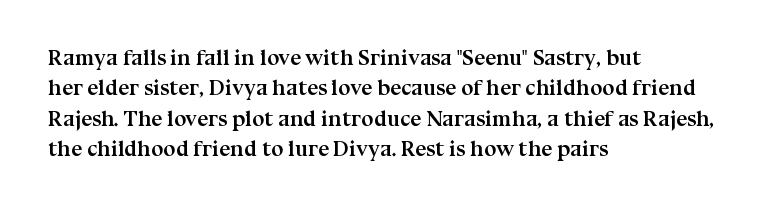
The paragraph shown leans on its left margin. The glyphs have the mass of a bold cut. How are the letters spaced? Ordinarily, with no added tracking. This sample uses an upright cut, with every glyph sitting square on the baseline.
